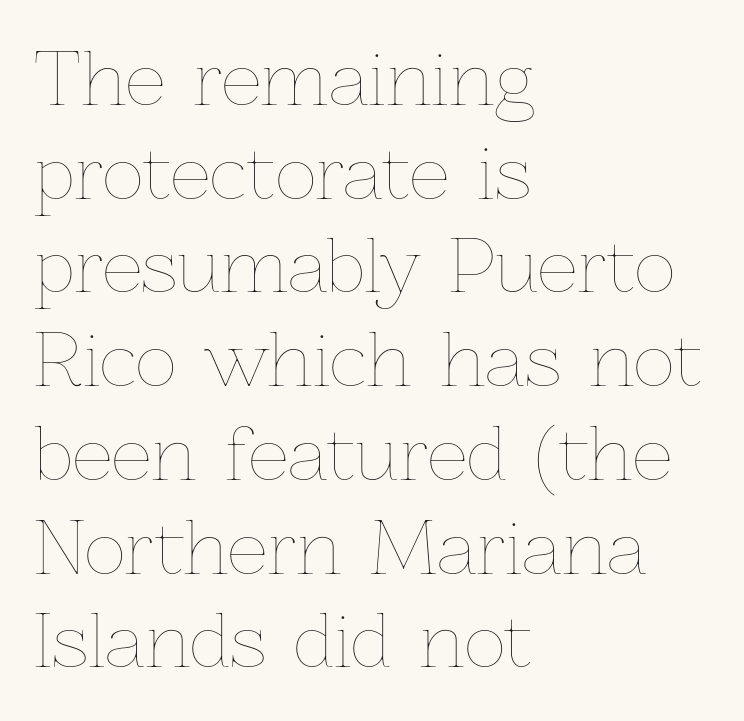
Stroke mass is kept to a normal reading level or below. Ascenders rise straight up at ninety degrees. Underline: absent. Do the characters align in a grid? No, the font is proportional. Regarding leading, the lines here are spaced in the standard way.
